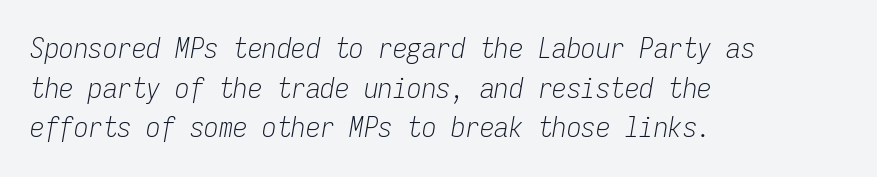
The image shows 29 px light, condensed type, italic (leaning right), monospaced; set left-aligned, normal line spacing (1.37x), normal letter spacing, not underlined; low stroke contrast and a medium x-height.
